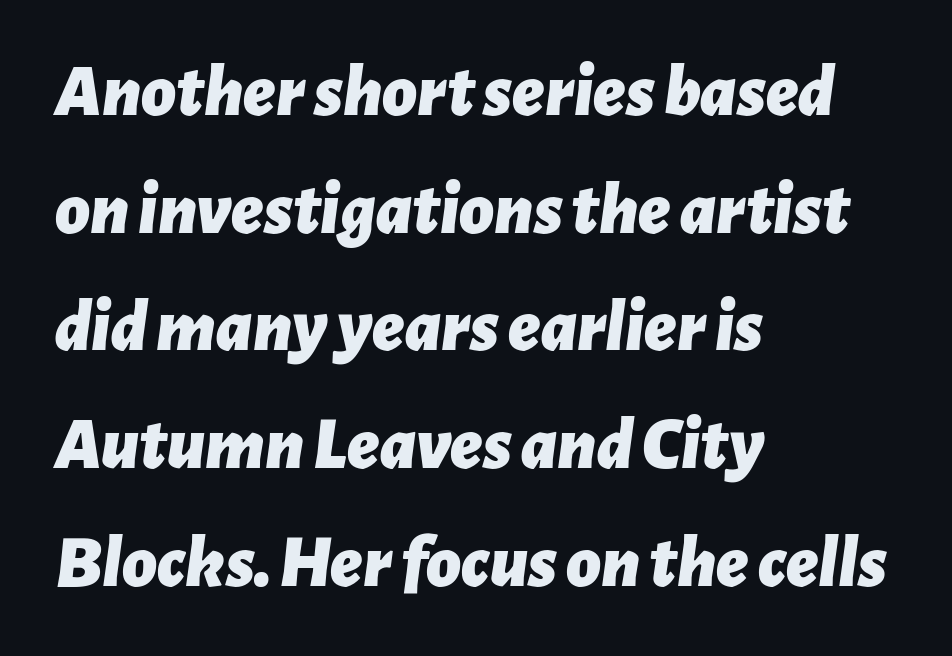
Q: Is the text bold? A: Yes.
Q: Is the text italic (slanted)? A: Yes, it leans right by about 7 degrees.
Q: Is the text underlined? A: No.
Q: How is the paragraph aligned? A: Left-aligned.
Q: Is the spacing between letters normal or unusually wide? A: Normal.
Q: Is the spacing between lines tight, normal or loose? A: Normal.
Q: Width (condensed, normal, or wide)? A: Normal.
Q: Stroke contrast? A: Low.
Q: x-height? A: Medium.
Q: Monospaced? A: No.
